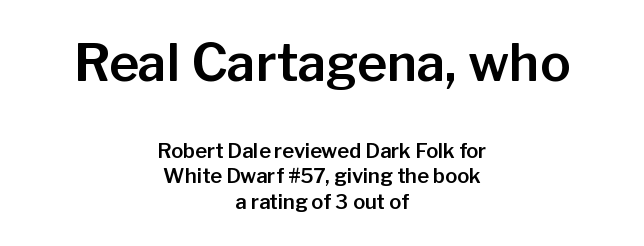
The image shows 51 px sans-serif type, upright; set centered, normal line spacing (1.29x), normal letter spacing, not underlined; the first (top) block is 2.55x larger; low stroke contrast and a medium x-height.
